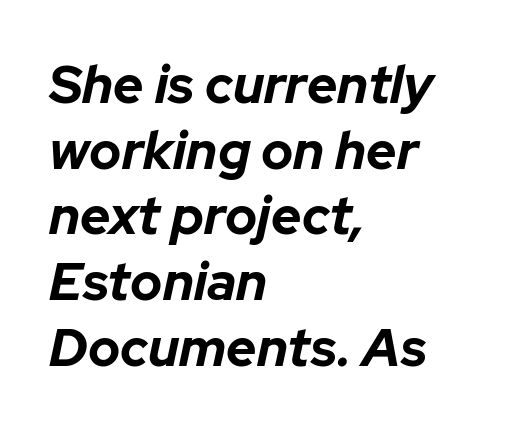
The image shows 53 px bold type, italic (leaning right); set left-aligned, line spacing 1.24x, normal letter spacing, not underlined; low stroke contrast and a medium x-height.
